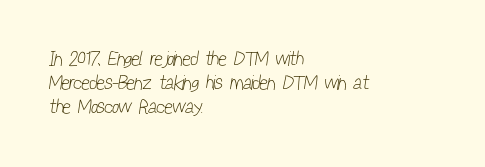
Q: Is the text bold? A: No.
Q: Is the text underlined? A: No.
Q: How is the paragraph aligned? A: Left-aligned.
Q: Is the spacing between letters normal or unusually wide? A: Normal.
